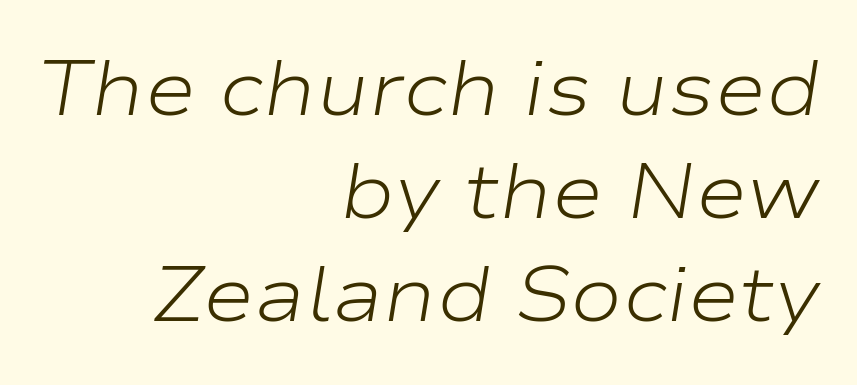
{"italic": "yes", "lean": "right", "slant_degrees": 9, "bold": "no", "weight": "light", "width": "wide", "stroke_contrast": "low", "x_height": "medium", "monospaced": "no", "underline": "no", "align": "right", "line_spacing": "normal", "line_spacing_ratio": 1.32, "letter_spacing": "normal", "letter_spacing_em": 0.0, "glyph_px": 78}
